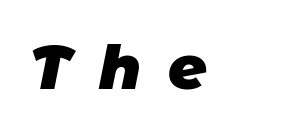
The passage shown is typed in a proportional face where columns would drift. Is the letter spacing exaggerated? Yes — the characters are pushed far apart. Heft: maximum for text — a bold. The string is rendered with underlining switched off. Grotesque or geometric, the face here clearly has no serifs.
